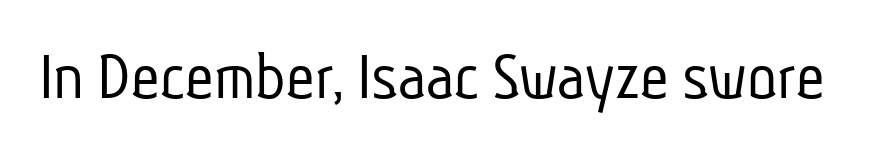
{"serif": "no", "bold": "no", "weight": "light", "width": "condensed", "stroke_contrast": "low", "x_height": "medium", "monospaced": "no", "underline": "no", "letter_spacing": "normal", "letter_spacing_em": 0.0, "glyph_px": 70}
